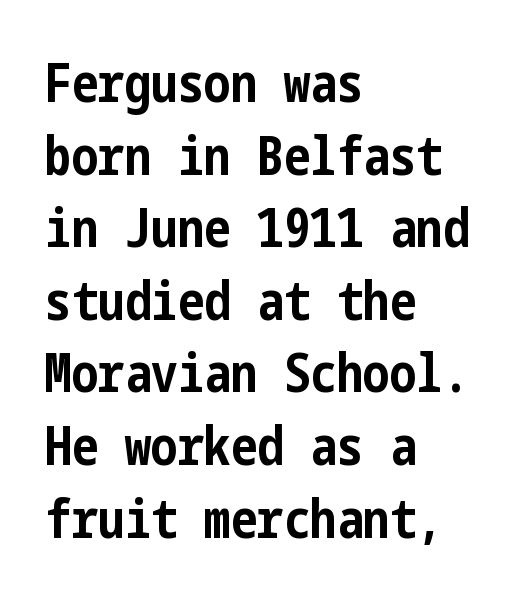
Q: Is the text bold? A: Yes.
Q: Is the text italic (slanted)? A: No, it is upright.
Q: Is the typeface a serif or a sans-serif typeface? A: Sans-serif.
Q: Is the text underlined? A: No.
Q: How is the paragraph aligned? A: Left-aligned.
Q: Is the spacing between letters normal or unusually wide? A: Normal.
Q: Is the spacing between lines tight, normal or loose? A: Normal.
Q: Width (condensed, normal, or wide)? A: Condensed.
Q: Stroke contrast? A: Low.
Q: x-height? A: Medium.
